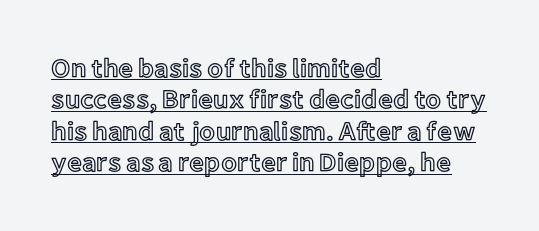
Q: Is the text italic (slanted)? A: No, it is upright.
Q: Is the text underlined? A: Yes.
Q: How is the paragraph aligned? A: Left-aligned.
Q: Is the spacing between letters normal or unusually wide? A: Normal.
